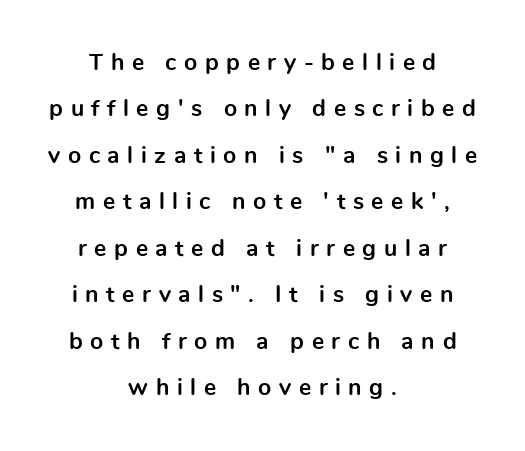
Summary of vertical rhythm: relaxed, with wide interline spacing. Underlining? Definitely not there. Caption: expanded tracking, letters set apart. The paragraph has two soft edges and a firm central axis. Nope, not italic — everything's standing straight. The passage shown is emphatically bold.
